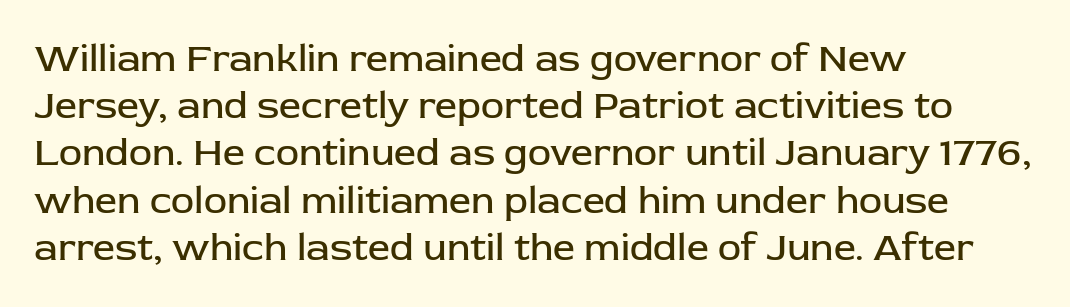
Q: Is the text bold? A: No.
Q: Is the text italic (slanted)? A: No, it is upright.
Q: Is the typeface a serif or a sans-serif typeface? A: Sans-serif.
Q: Is the text underlined? A: No.
Q: How is the paragraph aligned? A: Left-aligned.
Q: Is the spacing between letters normal or unusually wide? A: Normal.
Q: Width (condensed, normal, or wide)? A: Normal.
Q: Stroke contrast? A: Low.
Q: x-height? A: Medium.
Q: Monospaced? A: No.
